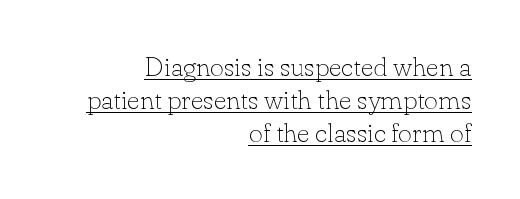
Is there an underline? Yes — a line sits under the letters. Compared with a flush-left layout, this one pins lines to the opposite, right side. Nothing unusual about the tracking: characters are spaced as the font intends. This sample uses an upright cut, with every glyph sitting square on the baseline.
